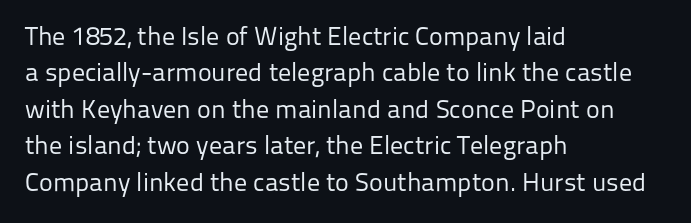
Q: Is the text bold? A: No.
Q: Is the text italic (slanted)? A: No, it is upright.
Q: Is the text underlined? A: No.
Q: How is the paragraph aligned? A: Left-aligned.
Q: Is the spacing between letters normal or unusually wide? A: Normal.
Q: Is the spacing between lines tight, normal or loose? A: Normal.
